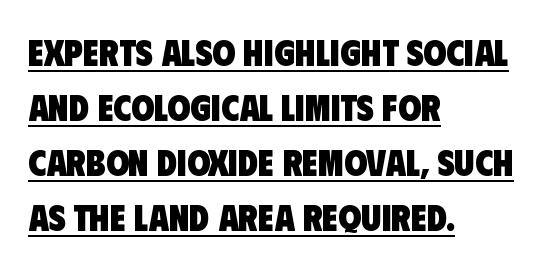
{"serif": "no", "bold": "yes", "weight": "heavy", "width": "condensed", "stroke_contrast": "low", "x_height": "large", "monospaced": "no", "underline": "yes", "align": "left", "line_spacing": "normal", "line_spacing_ratio": 1.49, "letter_spacing": "normal", "letter_spacing_em": 0.0, "glyph_px": 37}
